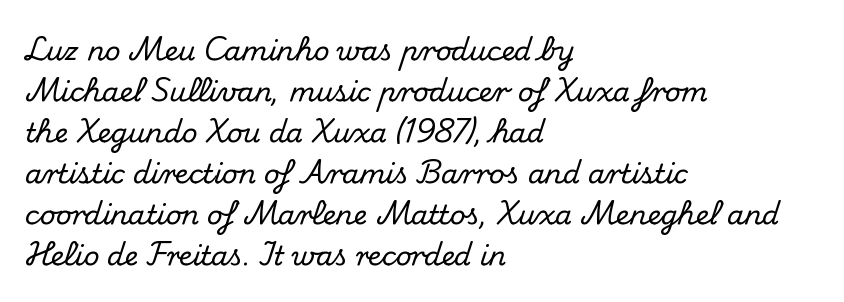
The image shows 27 px text type; set left-aligned, normal line spacing (1.52x), normal letter spacing, not underlined.
